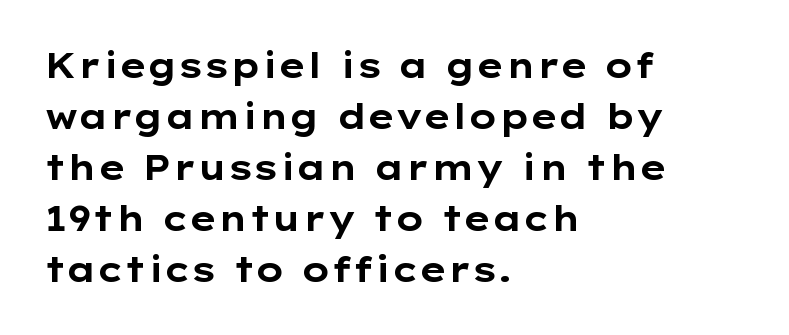
{"serif": "no", "italic": "no", "bold": "yes", "weight": "bold", "width": "wide", "stroke_contrast": "low", "x_height": "medium", "monospaced": "no", "underline": "no", "align": "left", "line_spacing": "normal", "line_spacing_ratio": 1.5, "letter_spacing": "normal", "letter_spacing_em": 0.0, "glyph_px": 34}
